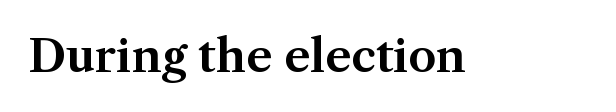
Anything drawn beneath the words? Only blank space. The face used here is proportionally spaced, like ordinary book or web type. Serif or sans? Serif — the stroke terminals have little feet. The axis of the letterforms is exactly vertical.
